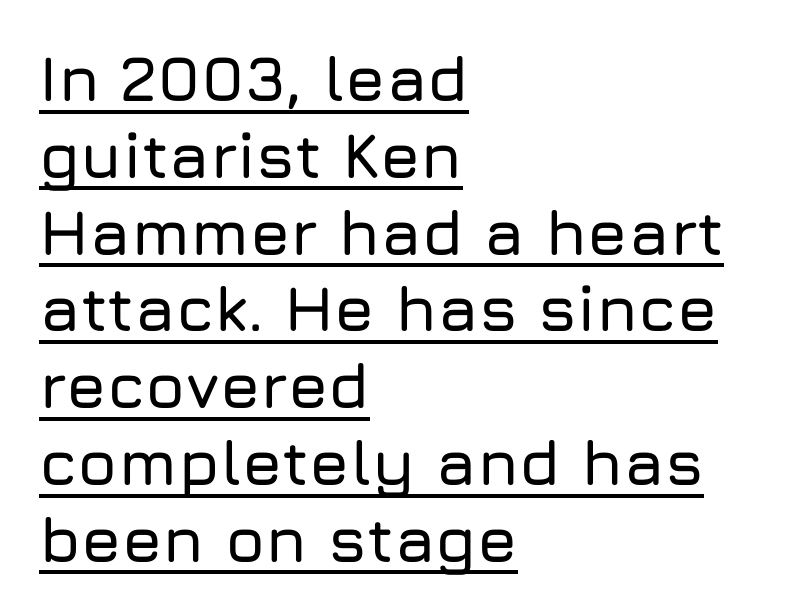
Compared with a centered layout, this one pins lines to the left instead. Here the glyphs are tracked normally, forming tight word shapes. Varying glyph widths throughout — classic text-font behaviour. Stroke terminals: plain, sans-serif.
